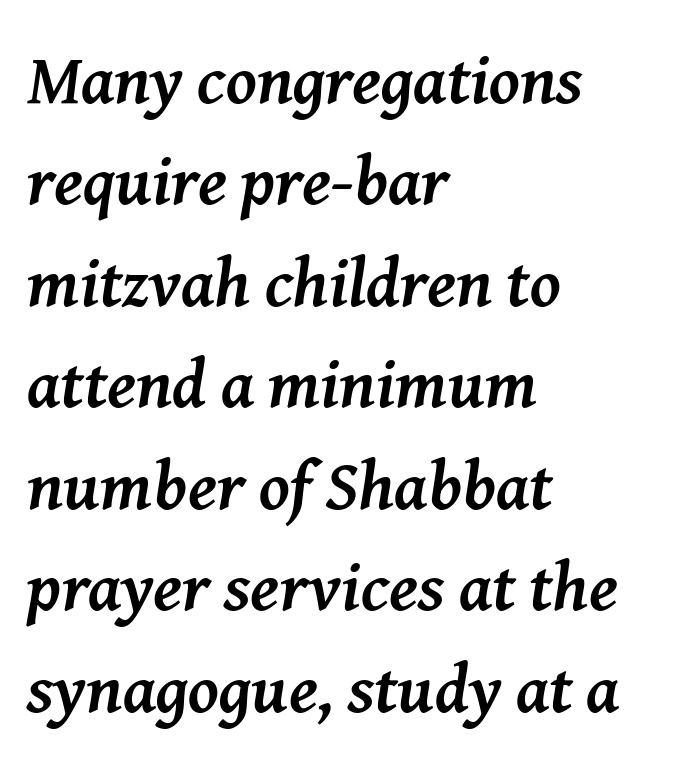
{"serif": "yes", "italic": "yes", "lean": "right", "slant_degrees": 8, "bold": "yes", "weight": "semibold", "width": "normal", "stroke_contrast": "medium", "x_height": "medium", "monospaced": "no", "underline": "no", "align": "left", "line_spacing": "normal", "line_spacing_ratio": 1.47, "letter_spacing": "normal", "letter_spacing_em": 0.0, "glyph_px": 69}
